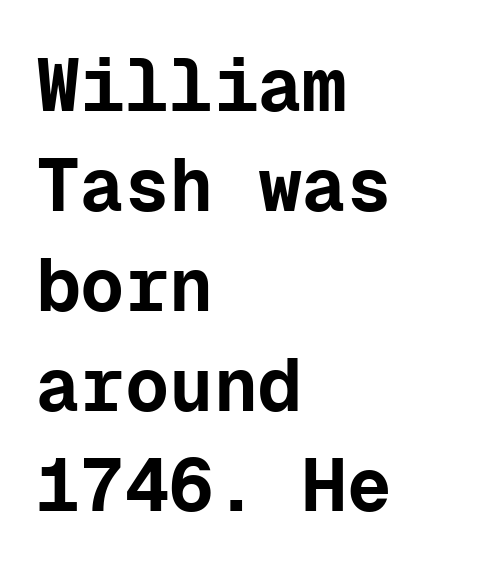
{"serif": "no", "italic": "no", "bold": "yes", "weight": "bold", "width": "normal", "stroke_contrast": "low", "x_height": "medium", "monospaced": "yes", "underline": "no", "align": "left", "line_spacing": "normal", "line_spacing_ratio": 1.35, "letter_spacing": "normal", "letter_spacing_em": 0.0, "glyph_px": 74}
